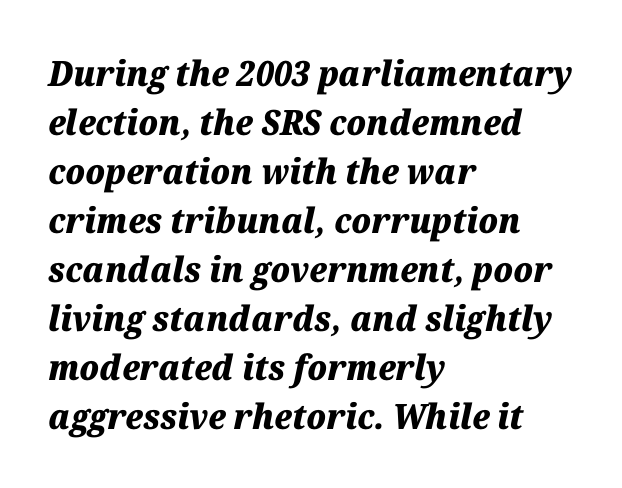
Think of a printed novel: that variable character pitch is what you see here. Yep, that's italic — everything's leaning. Stroke thickness is high; the sample reads as a true bold. Type without underlining.
